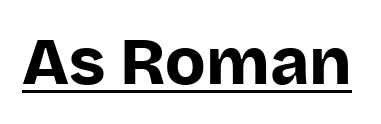
Q: Is the text bold? A: Yes.
Q: Is the text italic (slanted)? A: No, it is upright.
Q: Is the typeface a serif or a sans-serif typeface? A: Sans-serif.
Q: Is the text underlined? A: Yes.
Q: Is the spacing between letters normal or unusually wide? A: Normal.
Q: Width (condensed, normal, or wide)? A: Normal.
Q: Stroke contrast? A: Low.
Q: x-height? A: Large.
Q: Monospaced? A: No.
